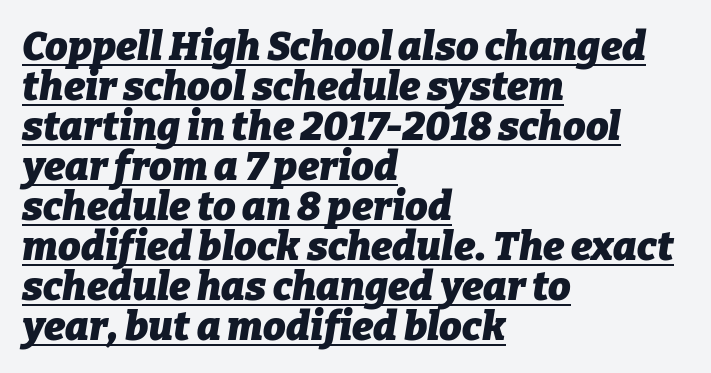
{"italic": "yes", "lean": "right", "slant_degrees": 9, "bold": "yes", "weight": "heavy", "width": "normal", "stroke_contrast": "low", "x_height": "medium", "monospaced": "no", "underline": "yes", "align": "left", "line_spacing": "tight", "line_spacing_ratio": 1.0, "letter_spacing": "normal", "letter_spacing_em": 0.0, "glyph_px": 40}
